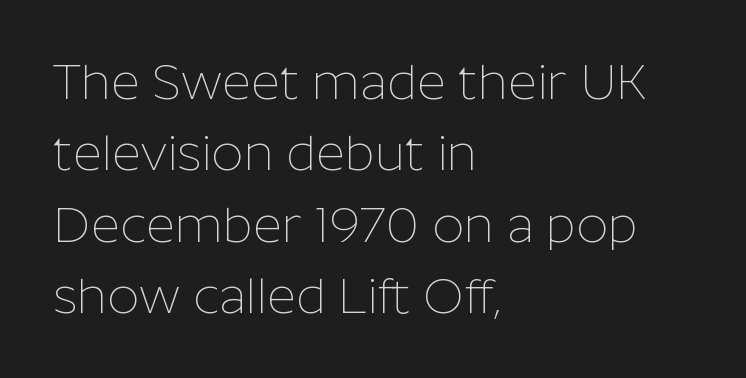
Nothing sits at the stroke ends, so this counts as sans-serif. A light-to-regular cut is what we see here. Each word holds together tightly as a unit, with standard inter-letter gaps. The rendering uses a moderate line-height, typical for paragraphs.
